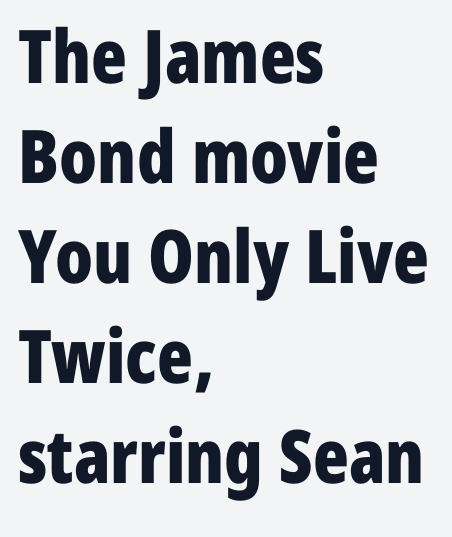
Q: Is the text bold? A: Yes.
Q: Is the text italic (slanted)? A: No, it is upright.
Q: Is the typeface a serif or a sans-serif typeface? A: Sans-serif.
Q: Is the text underlined? A: No.
Q: How is the paragraph aligned? A: Left-aligned.
Q: Is the spacing between letters normal or unusually wide? A: Normal.
Q: Is the spacing between lines tight, normal or loose? A: Normal.
Q: Width (condensed, normal, or wide)? A: Condensed.
Q: Stroke contrast? A: Low.
Q: x-height? A: Medium.
Q: Monospaced? A: No.
